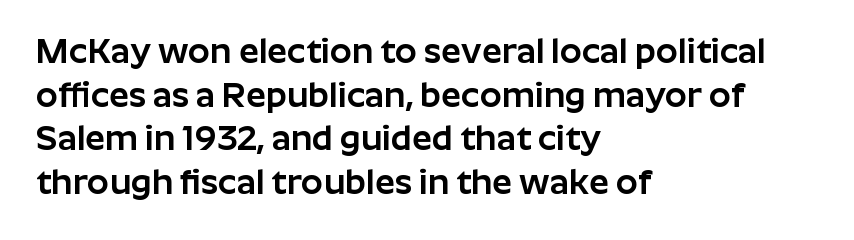
Q: Is the text italic (slanted)? A: No, it is upright.
Q: Is the typeface a serif or a sans-serif typeface? A: Sans-serif.
Q: Is the text underlined? A: No.
Q: How is the paragraph aligned? A: Left-aligned.
Q: Is the spacing between letters normal or unusually wide? A: Normal.
Q: Is the spacing between lines tight, normal or loose? A: Normal.
Q: Width (condensed, normal, or wide)? A: Normal.
Q: Stroke contrast? A: Low.
Q: x-height? A: Medium.
Q: Monospaced? A: No.
